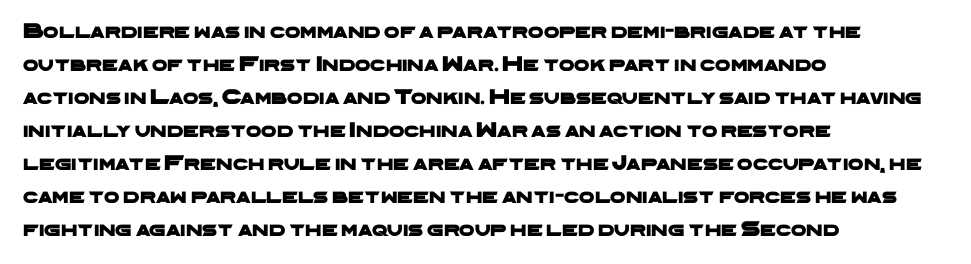
{"underline": "no", "align": "left", "line_spacing": "normal", "line_spacing_ratio": 1.5, "letter_spacing": "normal", "letter_spacing_em": 0.0, "glyph_px": 22}
